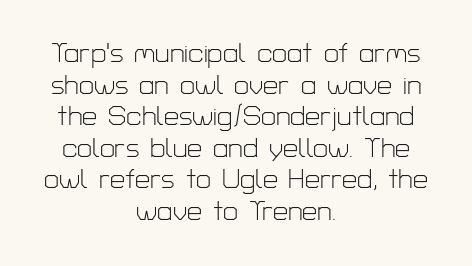
Q: Is the text bold? A: No.
Q: Is the text italic (slanted)? A: No, it is upright.
Q: Is the text underlined? A: No.
Q: How is the paragraph aligned? A: Centered.
Q: Is the spacing between letters normal or unusually wide? A: Normal.
